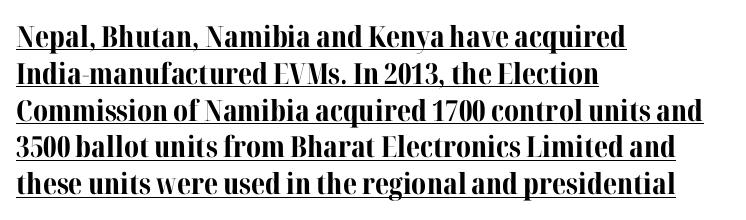
Q: Is the text bold? A: Yes.
Q: Is the text italic (slanted)? A: No, it is upright.
Q: Is the typeface a serif or a sans-serif typeface? A: Serif.
Q: Is the text underlined? A: Yes.
Q: How is the paragraph aligned? A: Left-aligned.
Q: Is the spacing between letters normal or unusually wide? A: Normal.
Q: Is the spacing between lines tight, normal or loose? A: Normal.
Q: Width (condensed, normal, or wide)? A: Normal.
Q: Stroke contrast? A: Medium.
Q: x-height? A: Medium.
Q: Monospaced? A: No.
